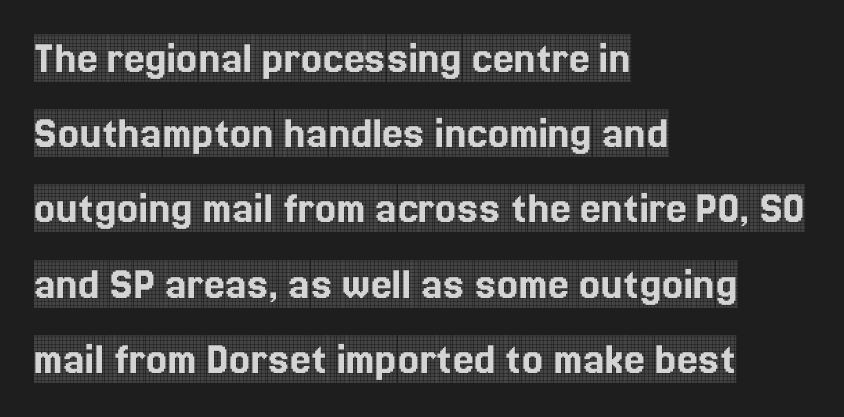
{"serif": "yes", "italic": "no", "width": "condensed", "x_height": "large", "monospaced": "no", "underline": "no", "align": "left", "line_spacing": "normal", "line_spacing_ratio": 1.6, "letter_spacing": "normal", "letter_spacing_em": 0.0, "glyph_px": 47}
